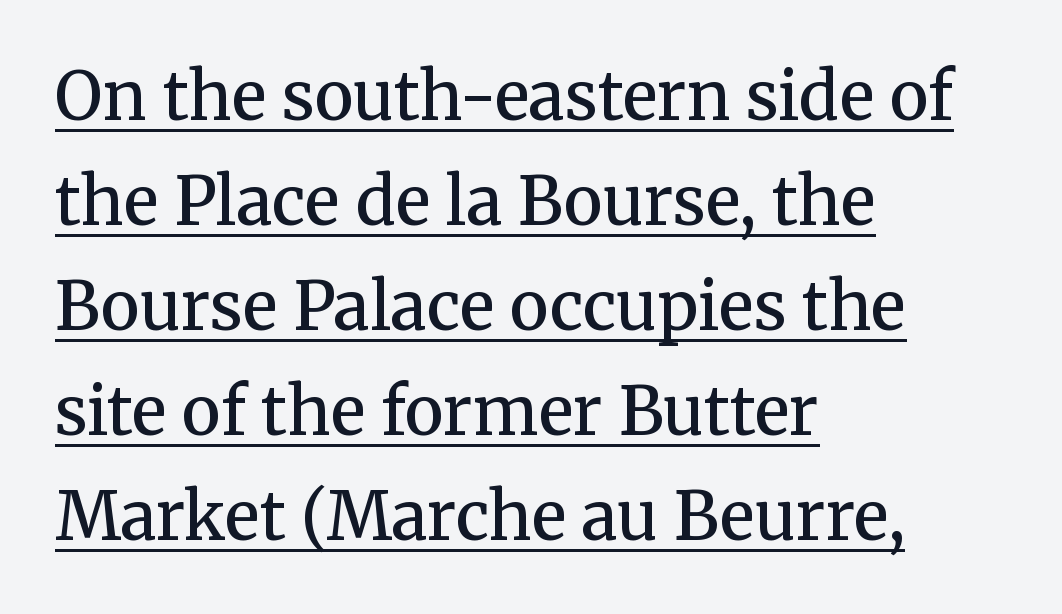
{"serif": "yes", "italic": "no", "bold": "semi", "weight": "semibold", "width": "normal", "stroke_contrast": "medium", "x_height": "medium", "monospaced": "no", "underline": "yes", "align": "left", "line_spacing": "normal", "line_spacing_ratio": 1.59, "letter_spacing": "normal", "letter_spacing_em": 0.0, "glyph_px": 66}
